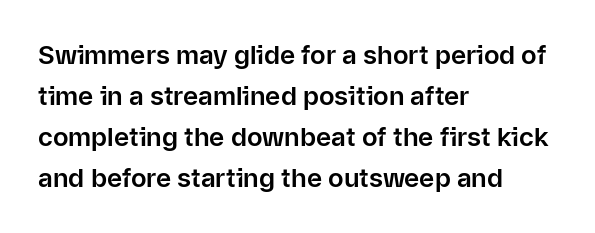
Q: Is the text italic (slanted)? A: No, it is upright.
Q: Is the text underlined? A: No.
Q: How is the paragraph aligned? A: Left-aligned.
Q: Is the spacing between letters normal or unusually wide? A: Normal.
Q: Is the spacing between lines tight, normal or loose? A: Normal.
